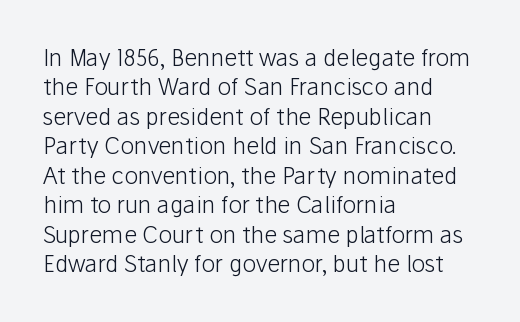
It's the straight-up-and-down kind of type. The face used here is rendered with its standard letterfit. The setting favours the left margin, as ordinary paragraphs usually do. This is not heavy type; no bold has been used. Interline gaps are of average width in this sample.
